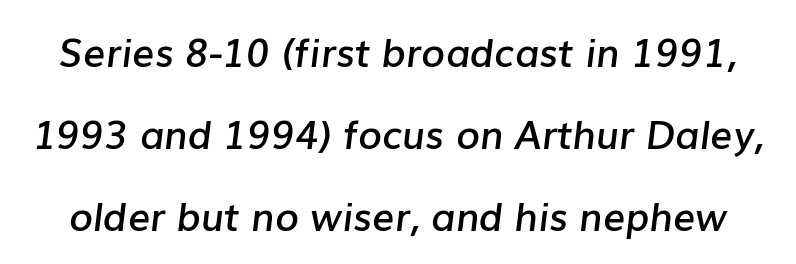
Q: Is the text bold? A: Semi-bold.
Q: Is the text italic (slanted)? A: Yes, it leans right by about 7 degrees.
Q: Is the text underlined? A: No.
Q: Is the spacing between letters normal or unusually wide? A: Normal.
Q: Is the spacing between lines tight, normal or loose? A: Loose.
Q: Width (condensed, normal, or wide)? A: Normal.
Q: Stroke contrast? A: Low.
Q: x-height? A: Medium.
Q: Monospaced? A: No.
